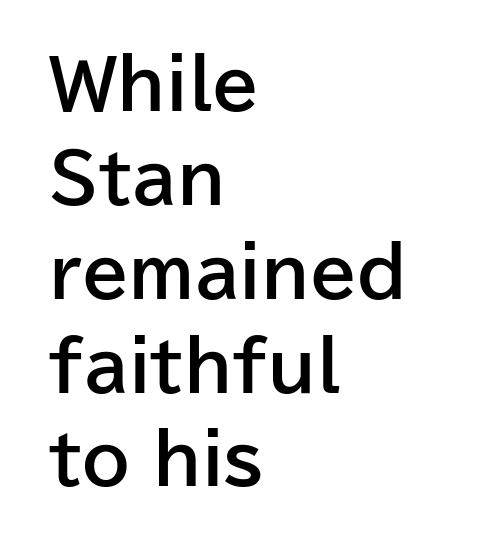
Q: Is the text bold? A: Yes.
Q: Is the text italic (slanted)? A: No, it is upright.
Q: Is the typeface a serif or a sans-serif typeface? A: Sans-serif.
Q: Is the text underlined? A: No.
Q: How is the paragraph aligned? A: Left-aligned.
Q: Is the spacing between letters normal or unusually wide? A: Normal.
Q: Is the spacing between lines tight, normal or loose? A: Normal.
Q: Width (condensed, normal, or wide)? A: Normal.
Q: Stroke contrast? A: Low.
Q: x-height? A: Medium.
Q: Monospaced? A: No.
